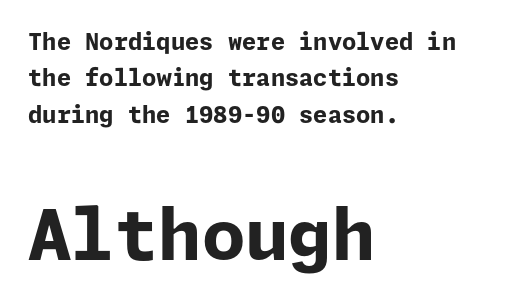
{"serif": "no", "italic": "no", "bold": "yes", "weight": "bold", "width": "normal", "stroke_contrast": "low", "x_height": "medium", "underline": "no", "align": "left", "line_spacing": "normal", "line_spacing_ratio": 1.58, "letter_spacing": "normal", "letter_spacing_em": 0.0, "larger_block": "second", "size_ratio": 3.04, "glyph_px": 70}
